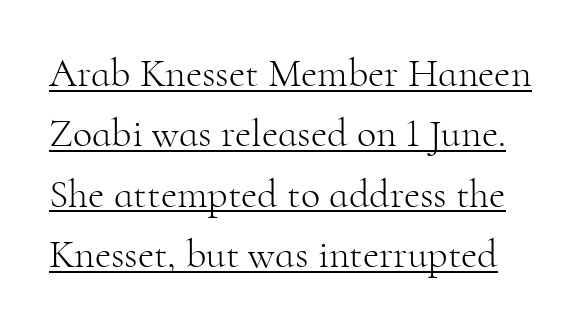
{"serif": "yes", "italic": "no", "bold": "no", "weight": "light", "width": "normal", "stroke_contrast": "high", "x_height": "small", "monospaced": "no", "underline": "yes", "line_spacing": "normal", "line_spacing_ratio": 1.51, "letter_spacing": "normal", "letter_spacing_em": 0.0, "glyph_px": 40}
